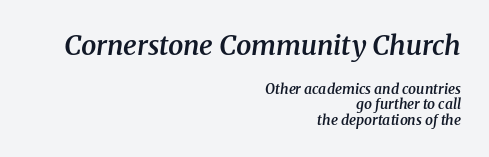
Q: Is the text bold? A: Semi-bold.
Q: Is the text italic (slanted)? A: Yes, it leans right by about 8 degrees.
Q: Is the text underlined? A: No.
Q: How is the paragraph aligned? A: Right-aligned.
Q: Is the spacing between letters normal or unusually wide? A: Normal.
Q: Is the spacing between lines tight, normal or loose? A: Tight.
Q: Which block of text is set in a larger size, the first (top) or the second (bottom)? A: The first (top) one.
